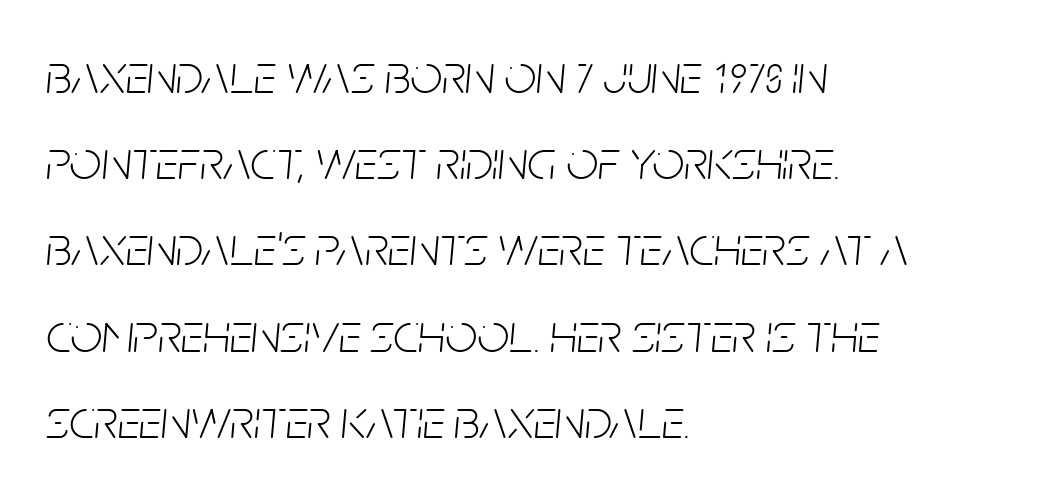
The image shows 56 px light, condensed type, italic (leaning right); set left-aligned, normal line spacing (1.54x), normal letter spacing, not underlined; low stroke contrast and a large x-height.
